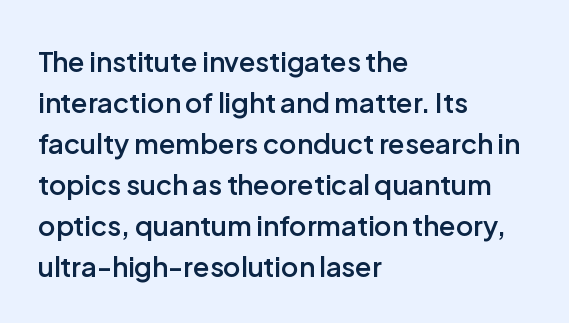
Does extra space separate the letters? No, they use regular spacing. Line spacing here is normal. Visually the block forms a straight wall on the left and a jagged coastline on the right. Unlike italic type, these characters show no tilt at all. The face used here is a semibold: visibly heavier than regular, lighter than bold. The foot of each line stays bare and open.
